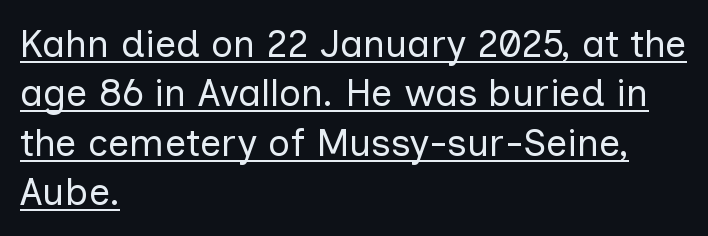
The image shows 38 px regular-weight sans-serif type, upright; set left-aligned, normal line spacing (1.3x), normal letter spacing, underlined; low stroke contrast and a medium x-height.
